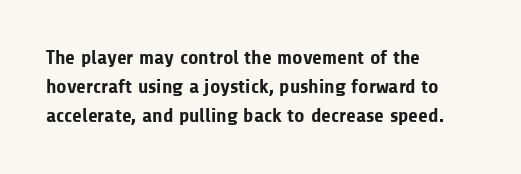
{"italic": "no", "bold": "yes", "underline": "no", "align": "left", "line_spacing": "normal", "line_spacing_ratio": 1.46, "letter_spacing": "normal", "letter_spacing_em": 0.0, "glyph_px": 20}
